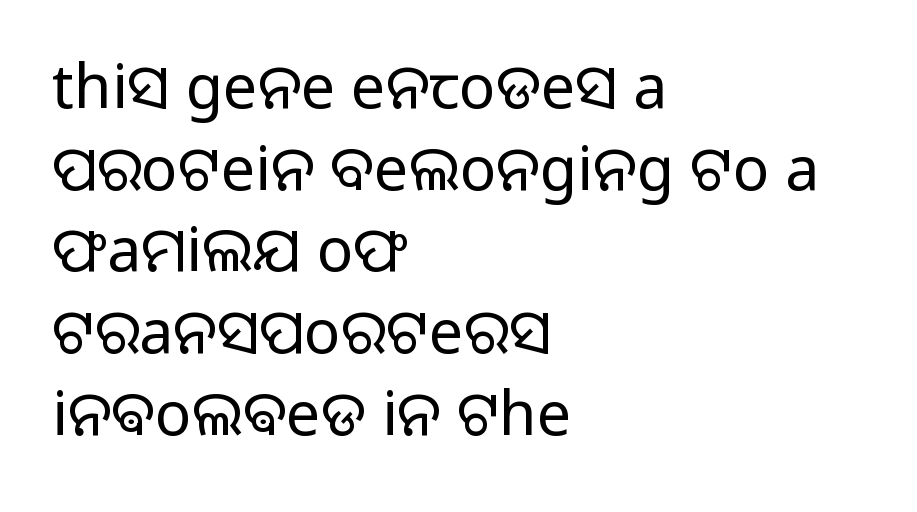
Q: Is the text bold? A: No.
Q: Is the text italic (slanted)? A: No, it is upright.
Q: Is the typeface a serif or a sans-serif typeface? A: Sans-serif.
Q: Is the text underlined? A: No.
Q: How is the paragraph aligned? A: Left-aligned.
Q: Is the spacing between letters normal or unusually wide? A: Normal.
Q: Is the spacing between lines tight, normal or loose? A: Normal.
Q: Width (condensed, normal, or wide)? A: Normal.
Q: Stroke contrast? A: Low.
Q: x-height? A: Medium.
Q: Monospaced? A: No.
